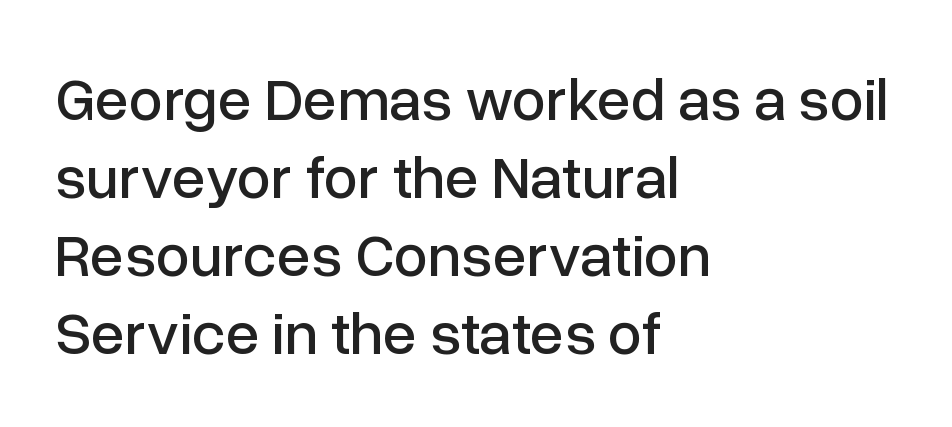
Vertical spacing — default. Tall strokes in this sample are plumb rather than angled. Just letters on the line, the space beneath them empty. The paragraph shown leans on its left margin.
